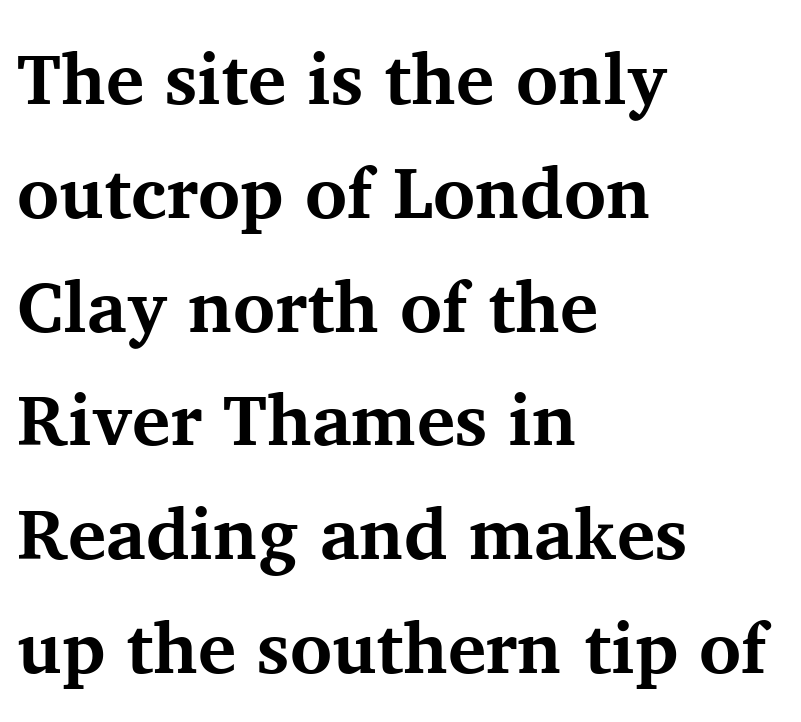
The designer left line spacing at the default. Default kerning and tracking; the words read as compact shapes. Upright lettering throughout. These lines are rendered in a variable-pitch font.
